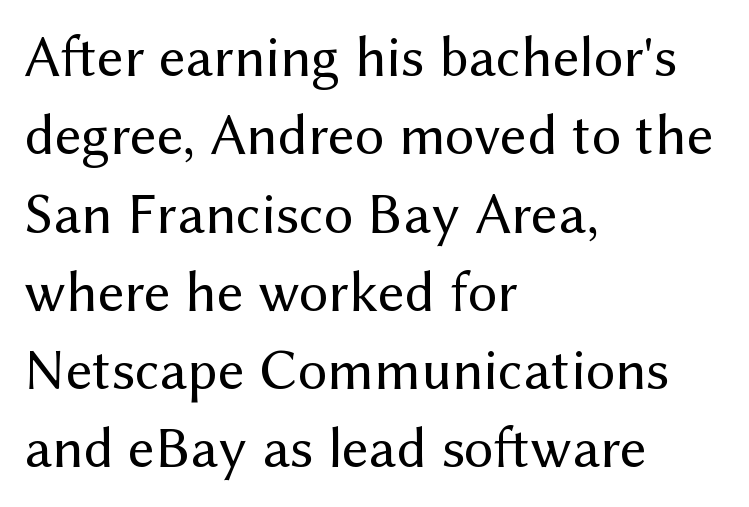
The face used here is a sans, in the tradition of grotesques and geometrics. A clean baseline with only descenders dipping below it. If you measured baseline to baseline, you'd find a middling distance. Weight class: somewhere from thin through regular.
